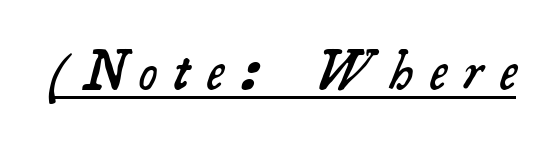
The typesetter has applied underlining to the passage shown. This is serif lettering, the kind often seen in printed books. The passage shown is typed in a proportional face where columns would drift. The gaps between neighbouring characters are conspicuously large. What weight is shown? A semibold, between regular and bold.
